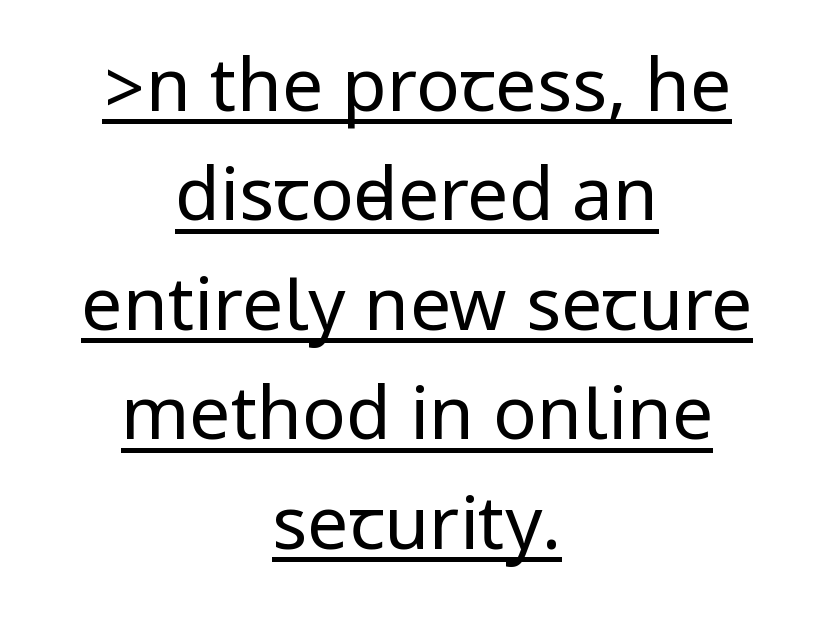
{"serif": "no", "italic": "no", "bold": "no", "weight": "regular", "width": "condensed", "stroke_contrast": "low", "underline": "yes", "align": "center", "line_spacing": "normal", "line_spacing_ratio": 1.5, "letter_spacing": "normal", "letter_spacing_em": 0.0, "glyph_px": 73}
